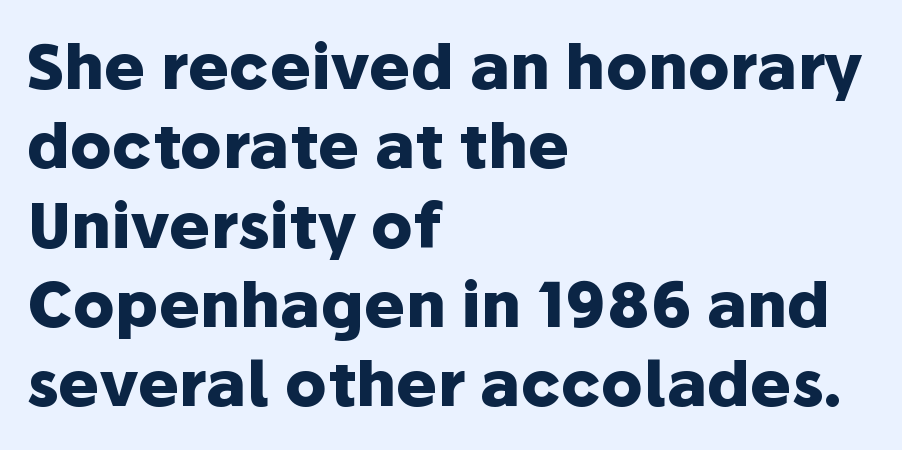
This is sans-serif lettering, the kind often seen on screens and signage. Check under the words: just untouched page. I'd describe the lettering as bold — thick and assertive. The passage shown is typed in a proportional face where columns would drift.
